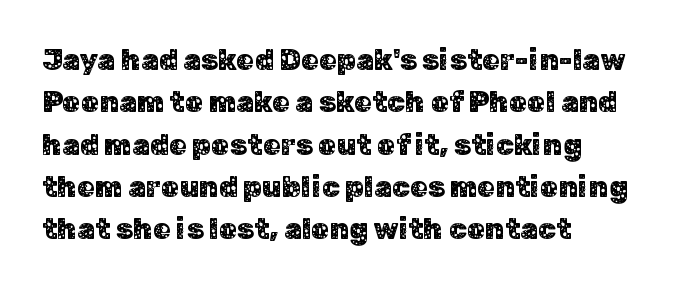
The foot of each line stays bare and open. Serif or sans? Sans — the stroke terminals are bare. This sample has the flowing, uneven cadence of proportional lettering. In CSS terms this would be text-align: left.
